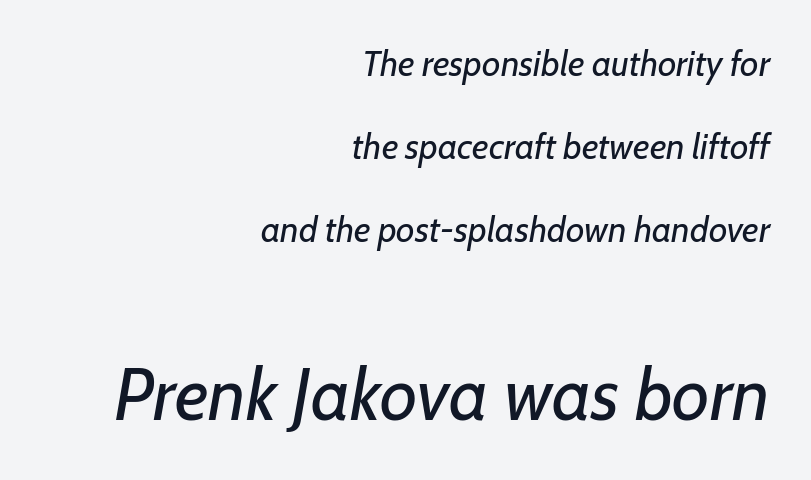
Q: Is the text bold? A: No.
Q: Is the text italic (slanted)? A: Yes, it leans right by about 7 degrees.
Q: Is the text underlined? A: No.
Q: How is the paragraph aligned? A: Right-aligned.
Q: Is the spacing between letters normal or unusually wide? A: Normal.
Q: Is the spacing between lines tight, normal or loose? A: Loose.
Q: Which block of text is set in a larger size, the first (top) or the second (bottom)? A: The second (bottom) one.
Q: Width (condensed, normal, or wide)? A: Normal.
Q: Stroke contrast? A: Low.
Q: x-height? A: Medium.
Q: Monospaced? A: No.
